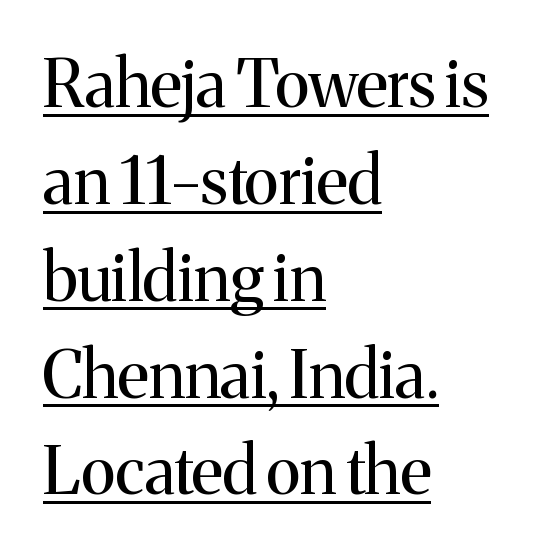
The image shows 65 px regular-weight serif type, upright; set left-aligned, normal line spacing (1.49x), normal letter spacing, underlined; medium stroke contrast and a medium x-height.
